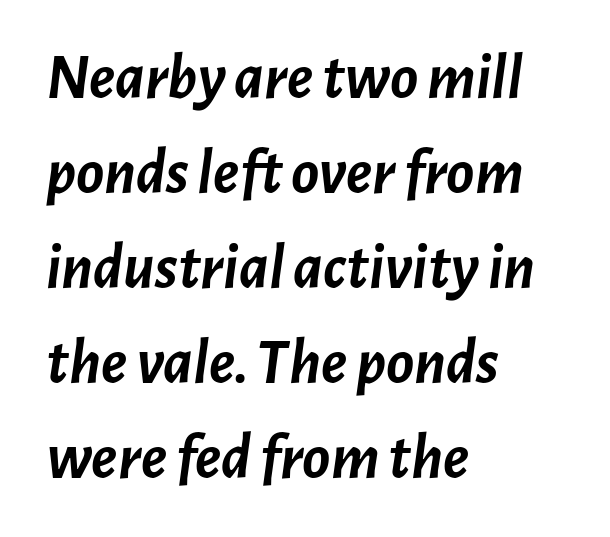
The image shows 65 px semibold type, italic (leaning right); set left-aligned, normal line spacing (1.46x), normal letter spacing, not underlined; low stroke contrast and a medium x-height.
